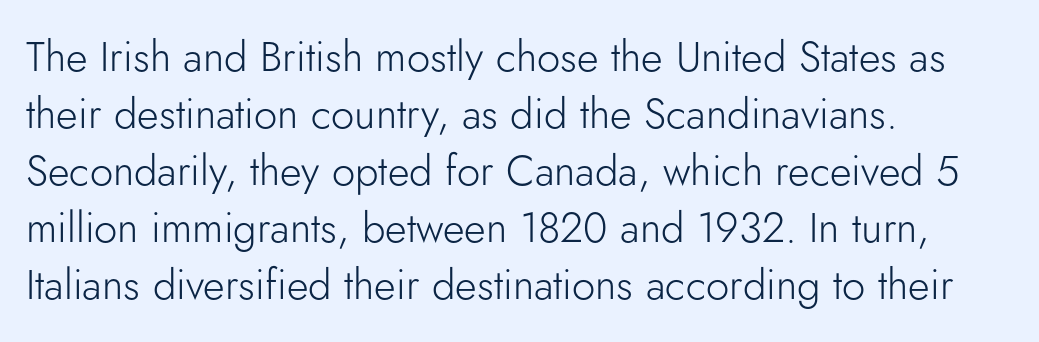
{"serif": "no", "italic": "no", "bold": "no", "weight": "light", "width": "normal", "stroke_contrast": "low", "x_height": "small", "monospaced": "no", "underline": "no", "align": "left", "line_spacing": "normal", "line_spacing_ratio": 1.36, "letter_spacing": "normal", "letter_spacing_em": 0.0, "glyph_px": 42}
